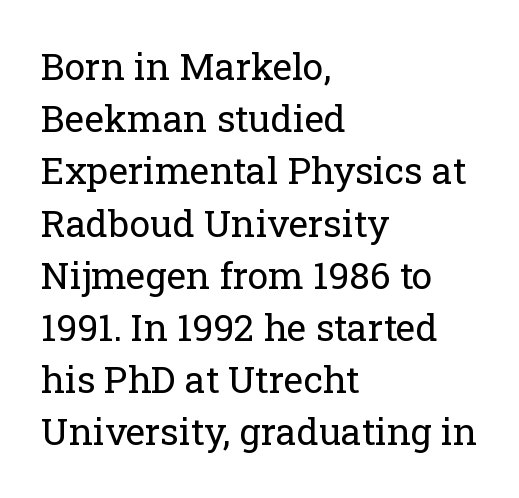
The image shows 37 px regular-weight serif type, upright; set left-aligned, normal line spacing (1.41x), normal letter spacing, not underlined; low stroke contrast and a medium x-height.
